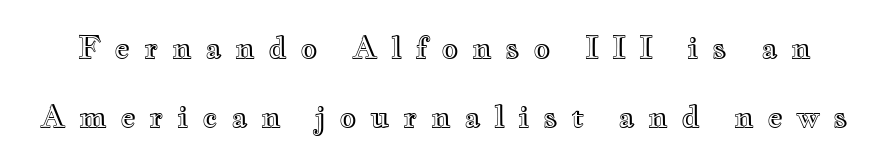
Q: Is the text italic (slanted)? A: No, it is upright.
Q: Is the text underlined? A: No.
Q: Is the spacing between letters normal or unusually wide? A: Unusually wide.
Q: Is the spacing between lines tight, normal or loose? A: Loose.
Q: Width (condensed, normal, or wide)? A: Wide.
Q: x-height? A: Small.
Q: Monospaced? A: No.
